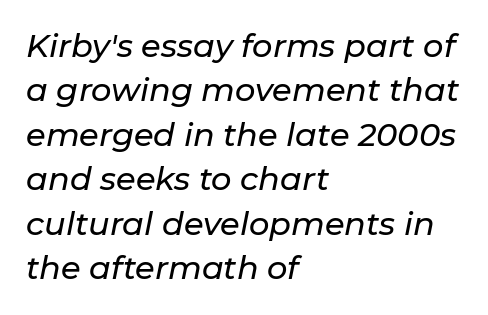
Q: Is the text italic (slanted)? A: Yes, it leans right by about 11 degrees.
Q: Is the text underlined? A: No.
Q: How is the paragraph aligned? A: Left-aligned.
Q: Is the spacing between letters normal or unusually wide? A: Normal.
Q: Is the spacing between lines tight, normal or loose? A: Normal.
Q: Width (condensed, normal, or wide)? A: Normal.
Q: Stroke contrast? A: Low.
Q: x-height? A: Medium.
Q: Monospaced? A: No.
